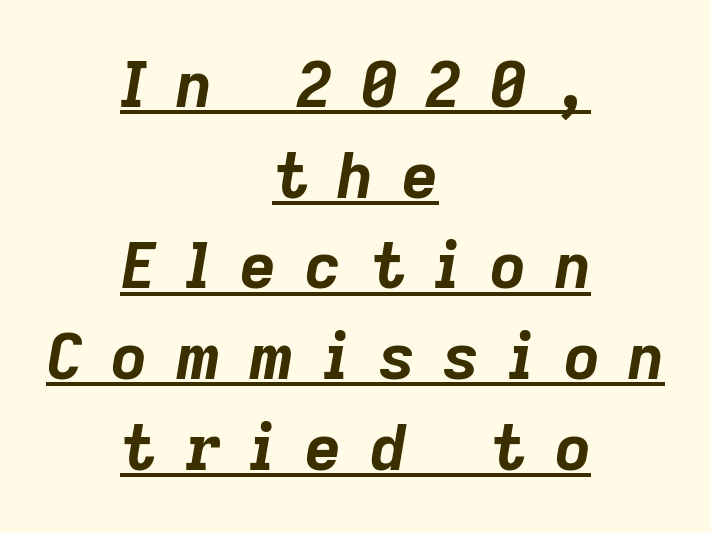
The image shows 63 px bold type, italic (leaning right); set centered, normal line spacing (1.44x), unusually wide letter spacing (+0.45 em), underlined; low stroke contrast and a medium x-height.
